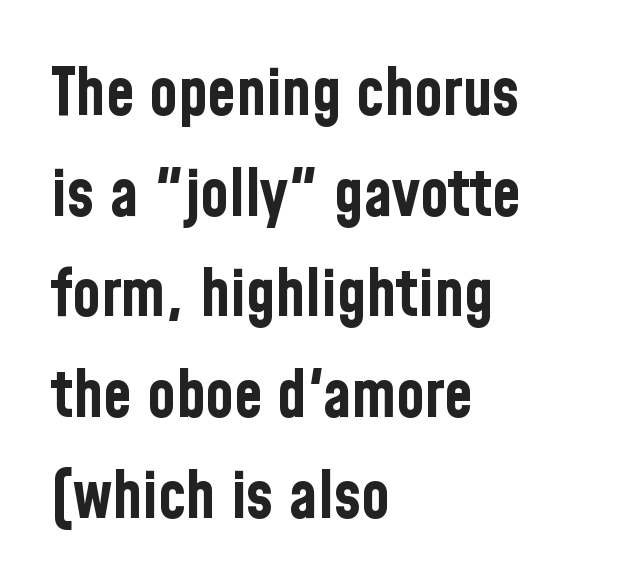
Q: Is the text bold? A: Yes.
Q: Is the text italic (slanted)? A: No, it is upright.
Q: Is the typeface a serif or a sans-serif typeface? A: Sans-serif.
Q: Is the text underlined? A: No.
Q: How is the paragraph aligned? A: Left-aligned.
Q: Is the spacing between letters normal or unusually wide? A: Normal.
Q: Is the spacing between lines tight, normal or loose? A: Normal.
Q: Width (condensed, normal, or wide)? A: Condensed.
Q: Stroke contrast? A: Low.
Q: x-height? A: Medium.
Q: Monospaced? A: No.
